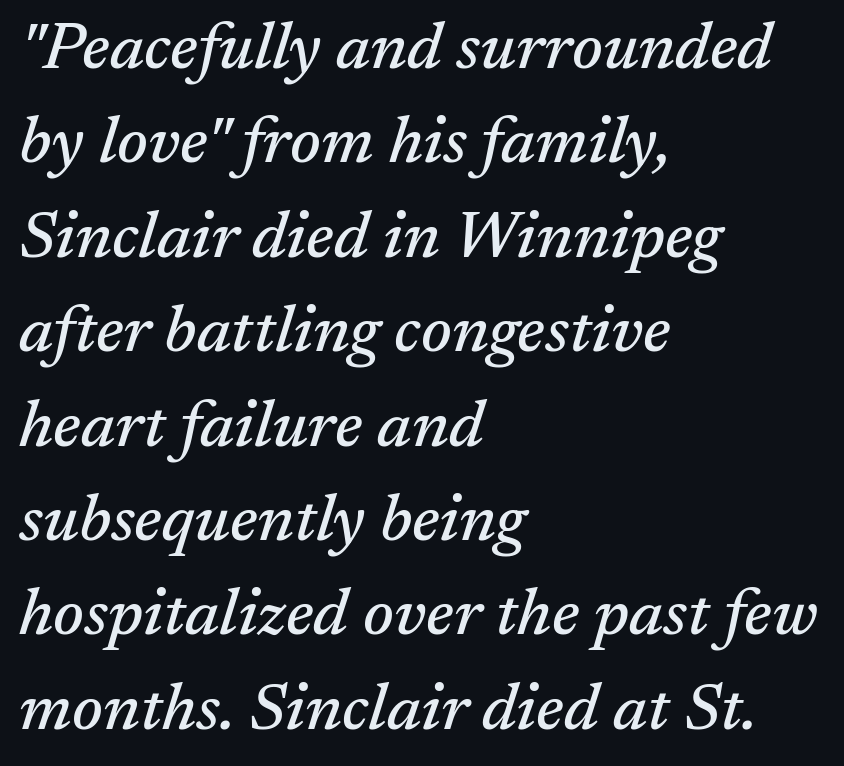
Q: Is the text italic (slanted)? A: Yes, it leans right by about 17 degrees.
Q: Is the typeface a serif or a sans-serif typeface? A: Serif.
Q: Is the text underlined? A: No.
Q: How is the paragraph aligned? A: Left-aligned.
Q: Is the spacing between letters normal or unusually wide? A: Normal.
Q: Is the spacing between lines tight, normal or loose? A: Normal.
Q: Width (condensed, normal, or wide)? A: Normal.
Q: Stroke contrast? A: Medium.
Q: x-height? A: Medium.
Q: Monospaced? A: No.
